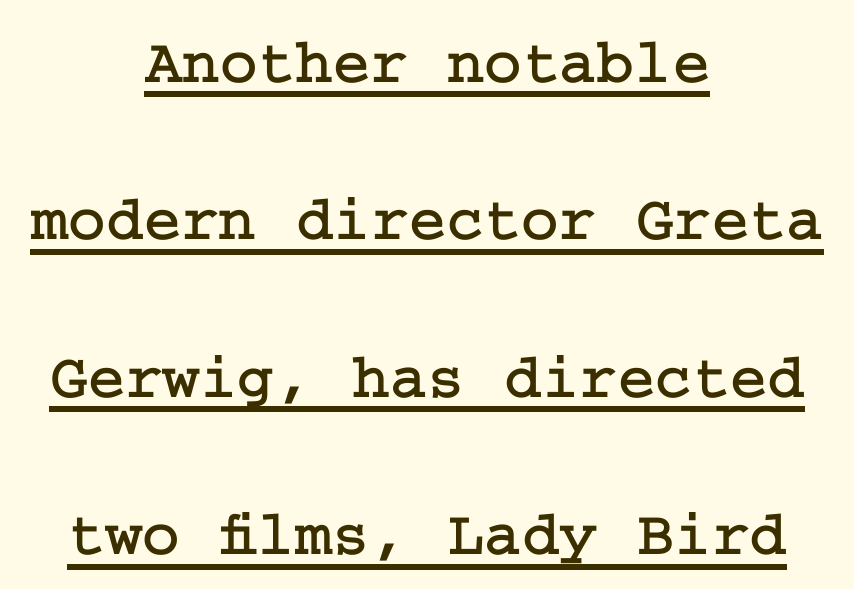
The image shows 64 px serif type, upright; set centered, loose line spacing (2.46x), normal letter spacing, underlined; low stroke contrast and a medium x-height.
